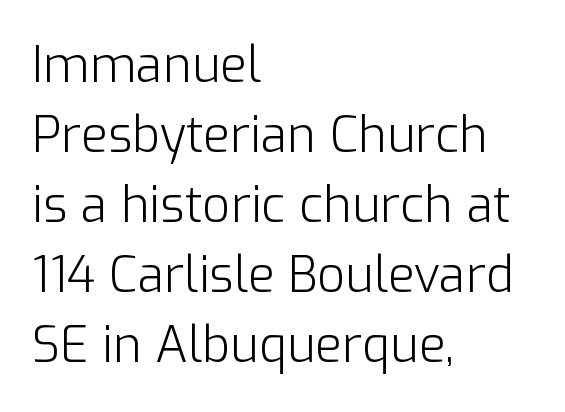
The image shows 49 px light sans-serif type, upright; set left-aligned, normal line spacing (1.43x), normal letter spacing, not underlined; low stroke contrast and a medium x-height.
